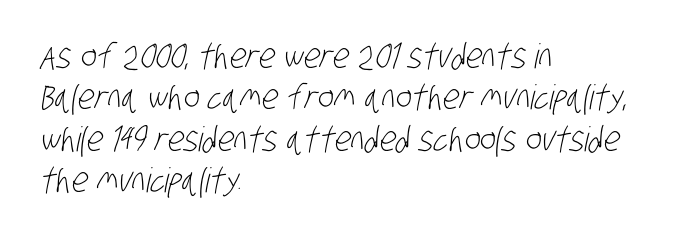
Which margin do the lines hug? The left one — the right edge is uneven. You could not count columns in this text — the font is proportionally spaced. Caption: face not bold, strokes unweighted. The baseline area is clear. The typeface chosen for these lines omits serifs.
